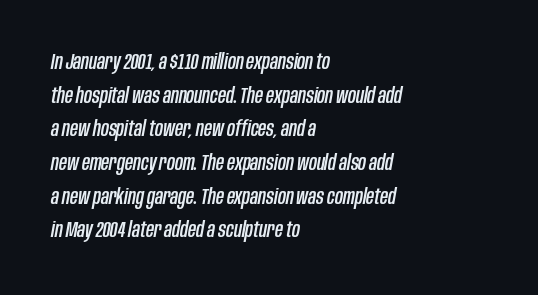
The image shows 22 px text type, italic (leaning right); set left-aligned, normal line spacing (1.53x), normal letter spacing, not underlined.
